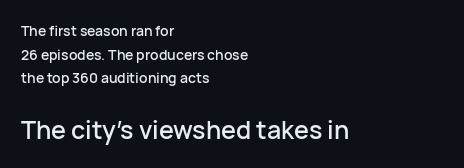
The image shows 25 px text type, upright; set left-aligned, normal line spacing (1.68x), normal letter spacing, not underlined; the second (bottom) block is 1.79x larger.
